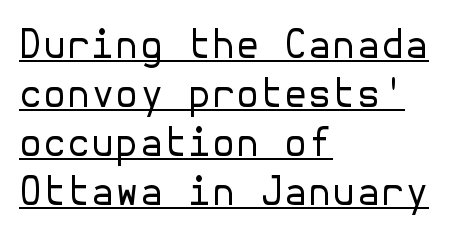
{"serif": "no", "italic": "no", "bold": "no", "weight": "regular", "width": "normal", "stroke_contrast": "low", "x_height": "medium", "underline": "yes", "align": "left", "line_spacing": "normal", "line_spacing_ratio": 1.26, "letter_spacing": "normal", "letter_spacing_em": 0.0, "glyph_px": 39}
